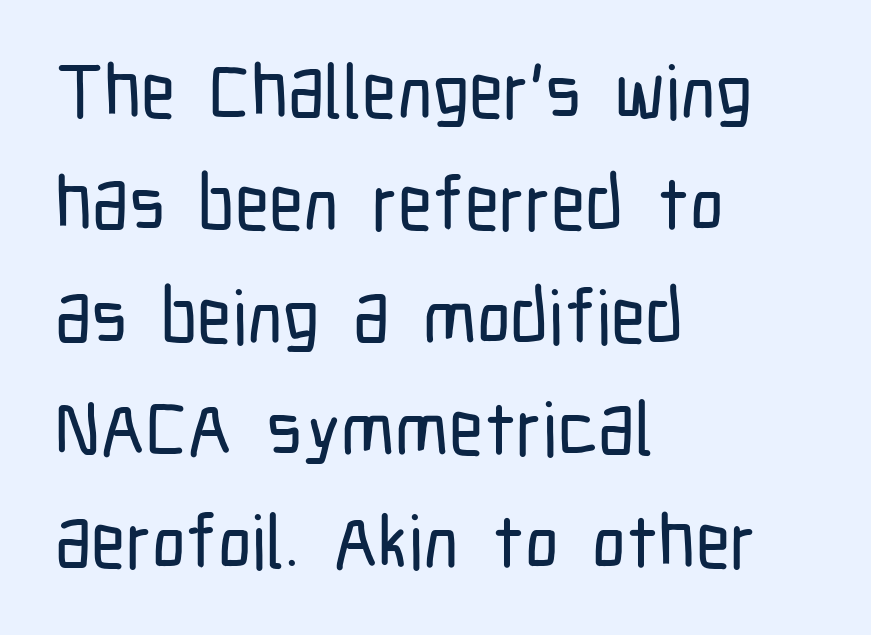
The image shows 75 px condensed sans-serif type, upright; set left-aligned, normal line spacing (1.5x), normal letter spacing, not underlined; low stroke contrast and a medium x-height.
